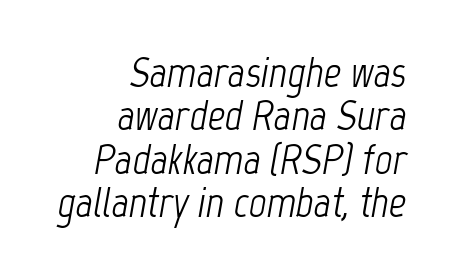
The face used here is proportionally spaced, like ordinary book or web type. The rendering uses a small line-height, squeezing the rows. The lines are quadded right. You could call the tracking neutral — neither tight nor loose. A light-to-regular cut is what we see here.
